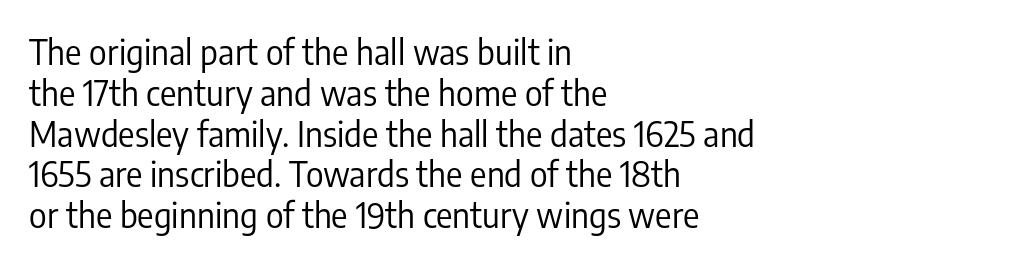
{"serif": "no", "italic": "no", "bold": "no", "weight": "regular", "width": "condensed", "stroke_contrast": "low", "x_height": "medium", "monospaced": "no", "underline": "no", "align": "left", "line_spacing_ratio": 1.2, "letter_spacing": "normal", "letter_spacing_em": 0.0, "glyph_px": 34}
